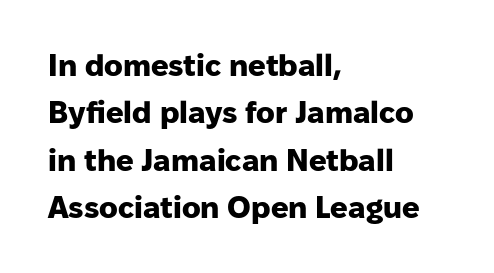
{"serif": "no", "italic": "no", "bold": "yes", "weight": "heavy", "width": "normal", "stroke_contrast": "low", "x_height": "medium", "monospaced": "no", "underline": "no", "align": "left", "line_spacing": "normal", "line_spacing_ratio": 1.53, "letter_spacing": "normal", "letter_spacing_em": 0.0, "glyph_px": 31}
